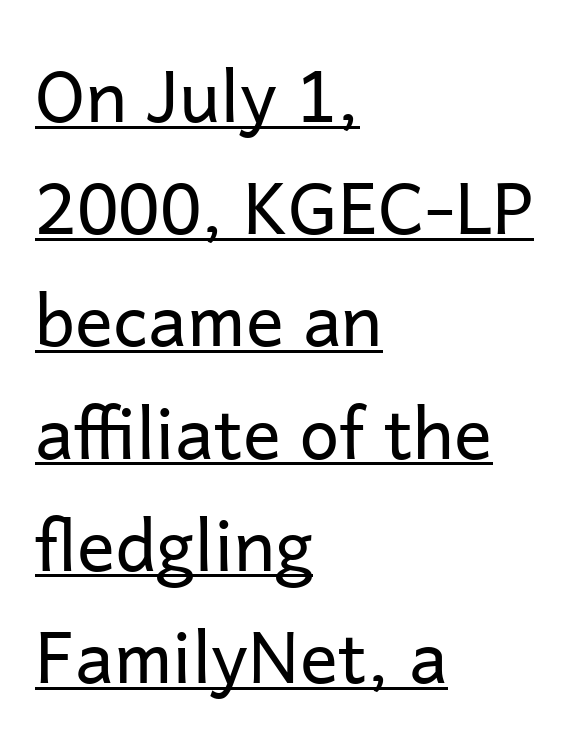
The image shows 71 px regular-weight sans-serif type, upright; set left-aligned, normal line spacing (1.58x), normal letter spacing, underlined; low stroke contrast and a medium x-height.
